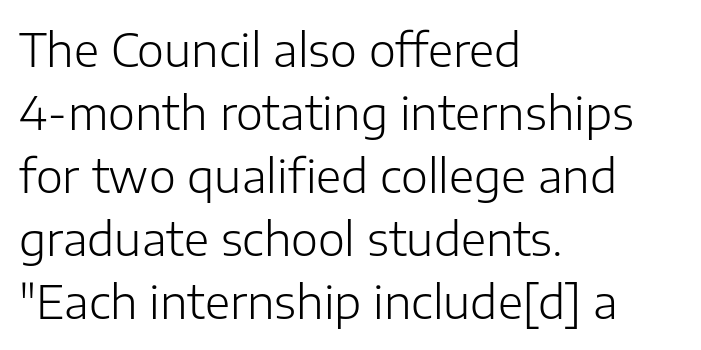
{"serif": "no", "italic": "no", "bold": "no", "weight": "light", "width": "normal", "stroke_contrast": "low", "x_height": "medium", "monospaced": "no", "underline": "no", "align": "left", "line_spacing": "normal", "line_spacing_ratio": 1.37, "letter_spacing": "normal", "letter_spacing_em": 0.0, "glyph_px": 46}
